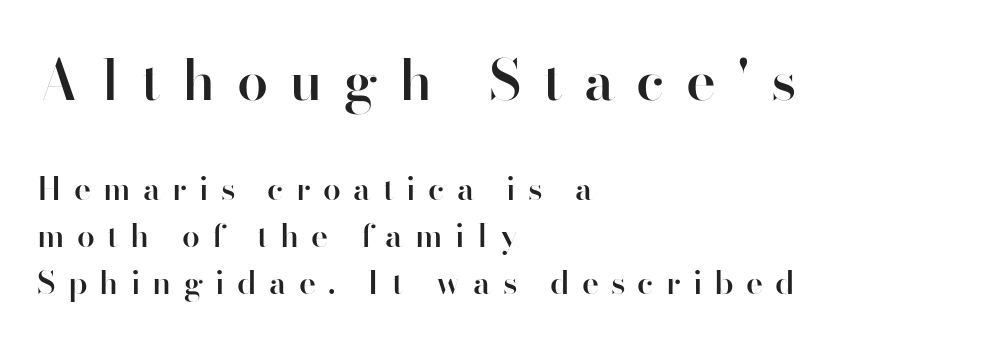
In CSS terms this would be text-align: left. This is roman type, the default non-slanted kind. Typesetter's note — upper block bumped up in size, lower block left smaller. Think of a printed novel: that variable character pitch is what you see here.
